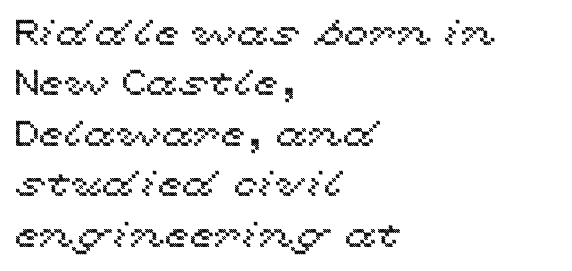
Q: Is the text italic (slanted)? A: Yes.
Q: Is the text underlined? A: No.
Q: How is the paragraph aligned? A: Left-aligned.
Q: Is the spacing between letters normal or unusually wide? A: Normal.
Q: Is the spacing between lines tight, normal or loose? A: Normal.
Q: Width (condensed, normal, or wide)? A: Wide.
Q: x-height? A: Medium.
Q: Monospaced? A: No.
